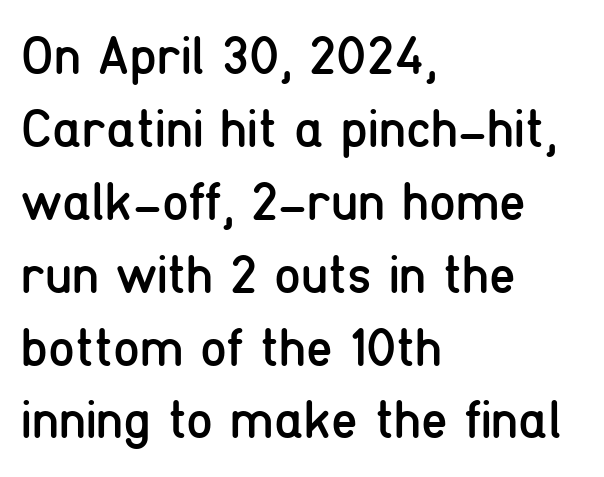
{"serif": "no", "italic": "no", "bold": "no", "weight": "regular", "width": "condensed", "stroke_contrast": "low", "x_height": "medium", "monospaced": "no", "underline": "no", "align": "left", "line_spacing": "normal", "line_spacing_ratio": 1.35, "letter_spacing": "normal", "letter_spacing_em": 0.0, "glyph_px": 54}
